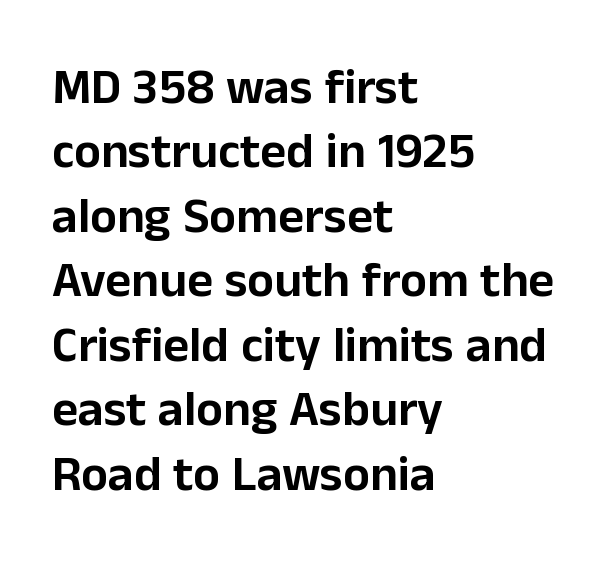
A typesetter would call this zero additional tracking. Serifs: no, the terminals of the letterforms are clean. This sample keeps an unexceptional amount of space between lines. Proportional: the letters do not fall into vertical columns. Bare-footed words on every line. The paragraph shown leans on its left margin.
